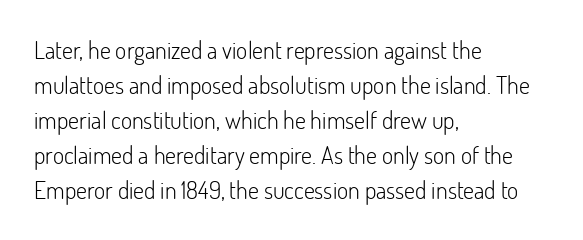
The image shows 24 px text type, upright; set left-aligned, normal line spacing (1.46x), normal letter spacing, not underlined.
